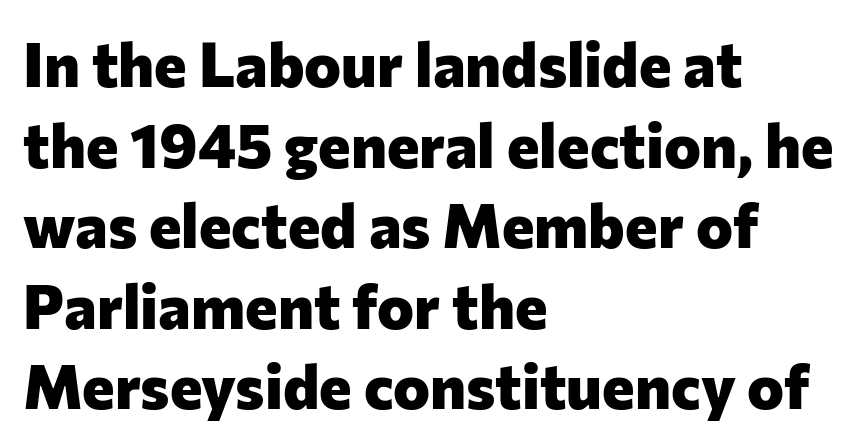
{"serif": "no", "italic": "no", "bold": "yes", "weight": "heavy", "width": "normal", "stroke_contrast": "low", "x_height": "medium", "monospaced": "no", "underline": "no", "align": "left", "line_spacing": "normal", "line_spacing_ratio": 1.3, "letter_spacing": "normal", "letter_spacing_em": 0.0, "glyph_px": 62}
